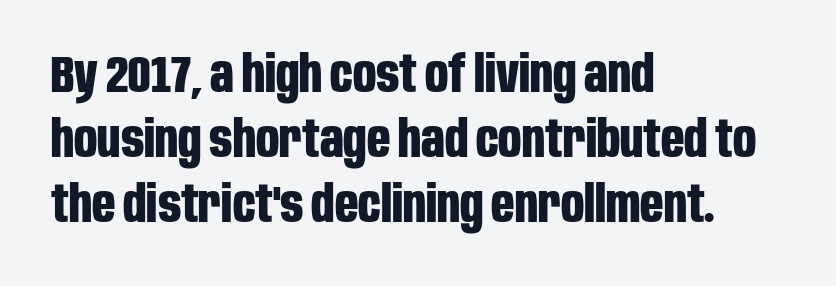
These lines are composed in type without serifs. Varying glyph widths throughout — classic text-font behaviour. Ascenders rise straight up at ninety degrees. Typographic density is high because the face is bold. The gaps between neighbouring characters are ordinary and unremarkable.
